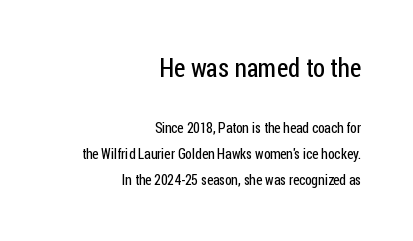
Q: Is the text bold? A: No.
Q: Is the text italic (slanted)? A: No, it is upright.
Q: Is the text underlined? A: No.
Q: How is the paragraph aligned? A: Right-aligned.
Q: Is the spacing between letters normal or unusually wide? A: Normal.
Q: Which block of text is set in a larger size, the first (top) or the second (bottom)? A: The first (top) one.
